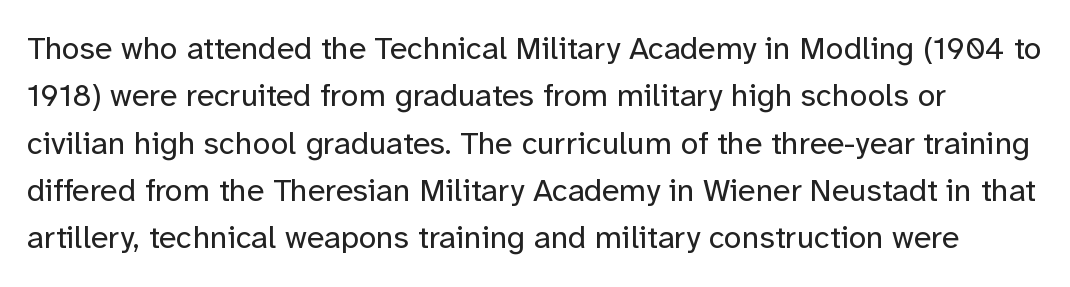
{"serif": "no", "italic": "no", "bold": "no", "weight": "regular", "width": "normal", "stroke_contrast": "low", "x_height": "medium", "monospaced": "no", "underline": "no", "line_spacing": "normal", "line_spacing_ratio": 1.48, "letter_spacing": "normal", "letter_spacing_em": 0.0, "glyph_px": 32}
